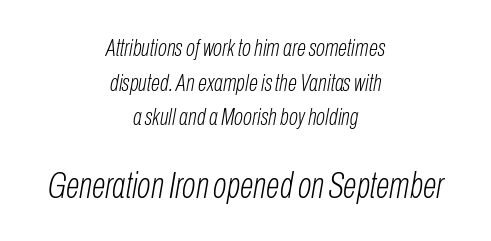
Q: Is the text bold? A: No.
Q: Is the text italic (slanted)? A: Yes, it leans right by about 10 degrees.
Q: Is the text underlined? A: No.
Q: How is the paragraph aligned? A: Centered.
Q: Is the spacing between letters normal or unusually wide? A: Normal.
Q: Is the spacing between lines tight, normal or loose? A: Normal.
Q: Which block of text is set in a larger size, the first (top) or the second (bottom)? A: The second (bottom) one.
Q: Width (condensed, normal, or wide)? A: Condensed.
Q: Stroke contrast? A: Low.
Q: x-height? A: Medium.
Q: Monospaced? A: No.
